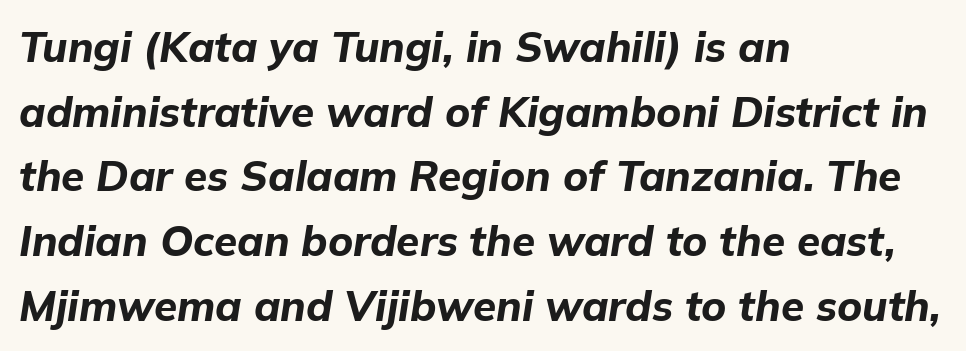
Q: Is the text bold? A: Yes.
Q: Is the text italic (slanted)? A: Yes, it leans right by about 9 degrees.
Q: Is the text underlined? A: No.
Q: How is the paragraph aligned? A: Left-aligned.
Q: Is the spacing between letters normal or unusually wide? A: Normal.
Q: Is the spacing between lines tight, normal or loose? A: Normal.
Q: Width (condensed, normal, or wide)? A: Normal.
Q: Stroke contrast? A: Low.
Q: x-height? A: Medium.
Q: Monospaced? A: No.
